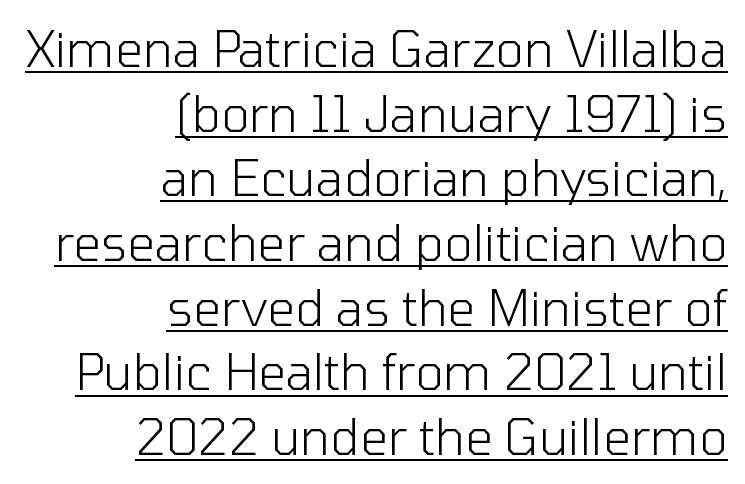
The image shows 49 px light sans-serif type, upright; set right-aligned, normal line spacing (1.32x), normal letter spacing, underlined; low stroke contrast and a medium x-height.
